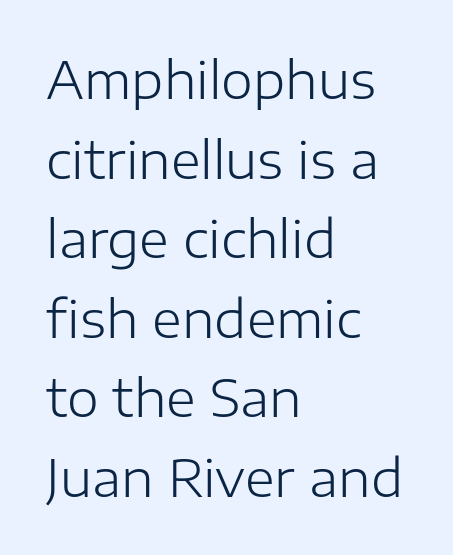
Q: Is the text bold? A: No.
Q: Is the text italic (slanted)? A: No, it is upright.
Q: Is the typeface a serif or a sans-serif typeface? A: Sans-serif.
Q: Is the text underlined? A: No.
Q: How is the paragraph aligned? A: Left-aligned.
Q: Is the spacing between letters normal or unusually wide? A: Normal.
Q: Is the spacing between lines tight, normal or loose? A: Normal.
Q: Width (condensed, normal, or wide)? A: Normal.
Q: Stroke contrast? A: Low.
Q: x-height? A: Medium.
Q: Monospaced? A: No.
